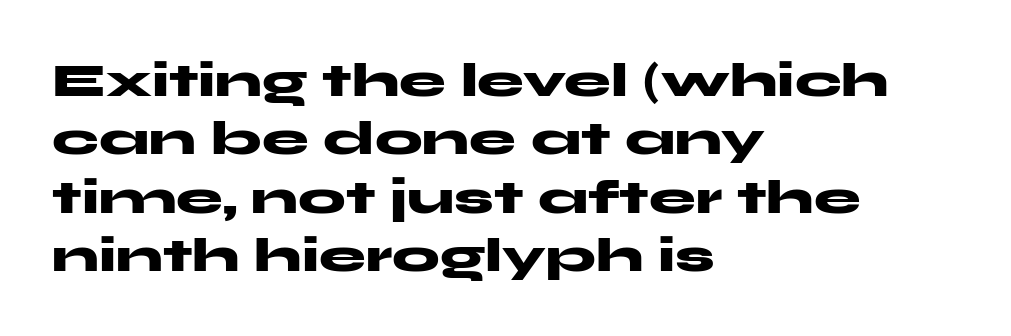
This rendering features lettering with no underline. The passage shown is typed in a proportional face where columns would drift. Its strokes are broad and dark, the hallmark of bold type. The ragged edge is on the right, which tells us the setting is flush left. The rendering shows plain stroke endings on the letterforms — a sans-serif design.
